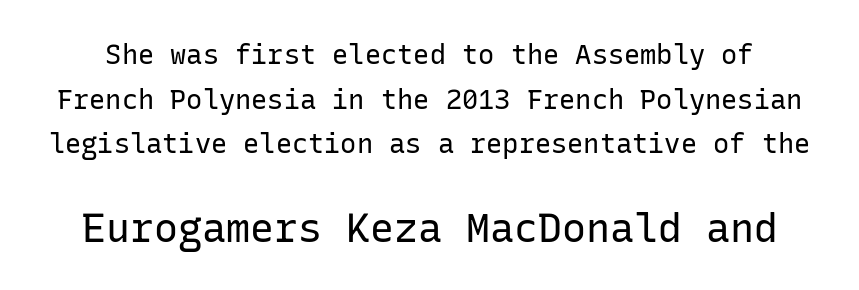
Q: Is the text bold? A: No.
Q: Is the text italic (slanted)? A: No, it is upright.
Q: Is the typeface a serif or a sans-serif typeface? A: Sans-serif.
Q: Is the text underlined? A: No.
Q: Is the spacing between letters normal or unusually wide? A: Normal.
Q: Is the spacing between lines tight, normal or loose? A: Normal.
Q: Which block of text is set in a larger size, the first (top) or the second (bottom)? A: The second (bottom) one.
Q: Width (condensed, normal, or wide)? A: Normal.
Q: Stroke contrast? A: Low.
Q: x-height? A: Medium.
Q: Monospaced? A: Yes.
